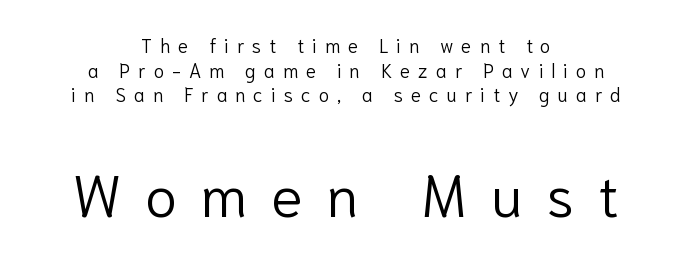
{"serif": "no", "italic": "no", "bold": "no", "weight": "light", "width": "normal", "stroke_contrast": "low", "x_height": "medium", "monospaced": "no", "underline": "no", "align": "center", "line_spacing": "normal", "line_spacing_ratio": 1.29, "letter_spacing": "wide", "letter_spacing_em": 0.42, "larger_block": "second", "size_ratio": 3.05, "glyph_px": 58}
